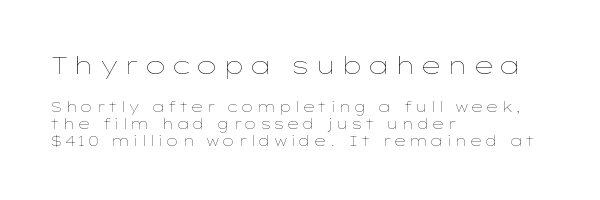
The setting favours the left margin, as ordinary paragraphs usually do. A clean baseline with only descenders dipping below it. The passage shown begins with its larger block and ends with its smaller one. On a weight scale, this lands at 450 or below. The type sits square on the baseline with zero lean.
